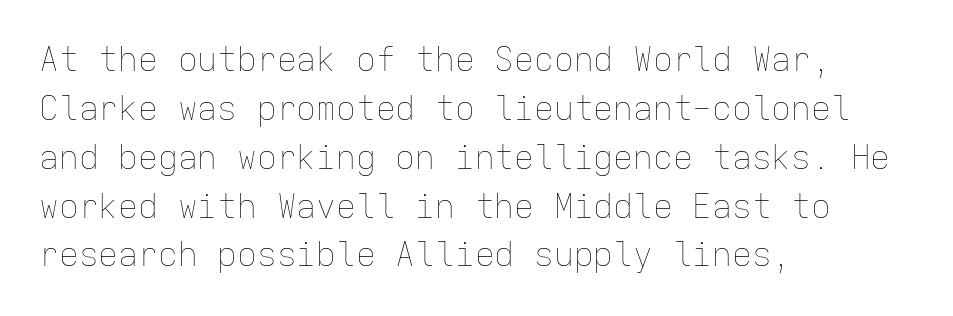
The image shows 33 px thin type, upright, monospaced; set left-aligned, normal line spacing (1.48x), normal letter spacing, not underlined; low stroke contrast and a medium x-height.
